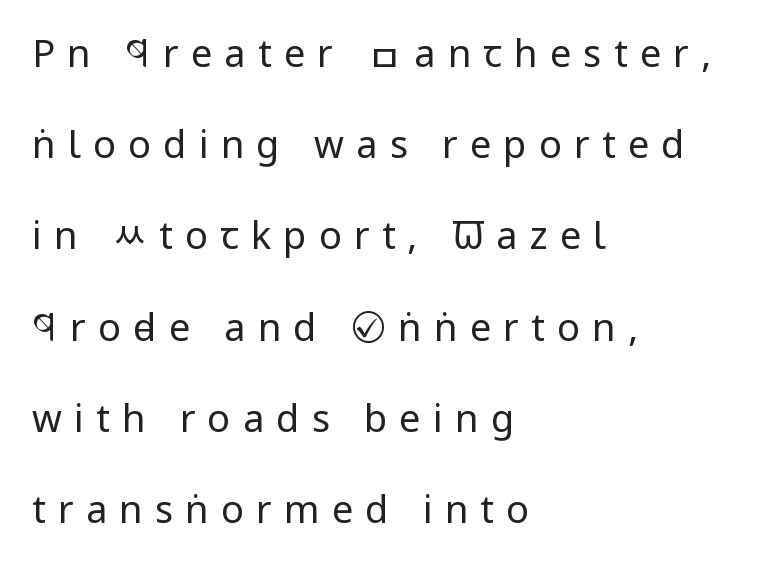
Q: Is the text bold? A: No.
Q: Is the text italic (slanted)? A: No, it is upright.
Q: Is the typeface a serif or a sans-serif typeface? A: Sans-serif.
Q: Is the text underlined? A: No.
Q: How is the paragraph aligned? A: Left-aligned.
Q: Is the spacing between letters normal or unusually wide? A: Unusually wide.
Q: Is the spacing between lines tight, normal or loose? A: Loose.
Q: Width (condensed, normal, or wide)? A: Condensed.
Q: Stroke contrast? A: Low.
Q: x-height? A: Large.
Q: Monospaced? A: No.
